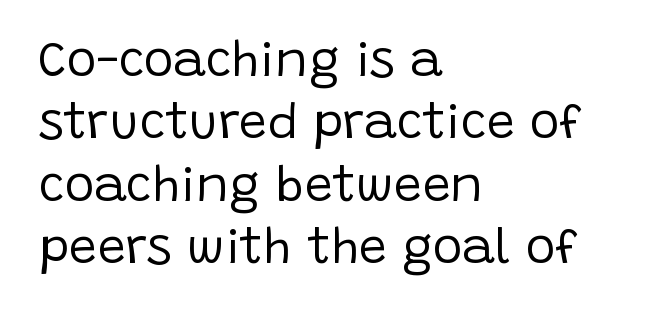
No feet cap the strokes, marking this as sans-serif type. A quiet, ordinary-to-light weight characterises the typeface. This is the regular roman posture of the typeface. Here the glyphs are tracked normally, forming tight word shapes. Character widths vary here, with narrow letters taking less room than wide ones.
